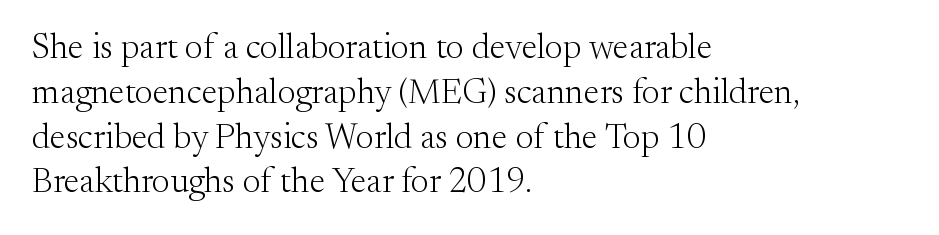
Q: Is the text bold? A: No.
Q: Is the text italic (slanted)? A: No, it is upright.
Q: Is the typeface a serif or a sans-serif typeface? A: Serif.
Q: Is the text underlined? A: No.
Q: How is the paragraph aligned? A: Left-aligned.
Q: Is the spacing between letters normal or unusually wide? A: Normal.
Q: Is the spacing between lines tight, normal or loose? A: Normal.
Q: Width (condensed, normal, or wide)? A: Normal.
Q: Stroke contrast? A: Medium.
Q: x-height? A: Small.
Q: Monospaced? A: No.
